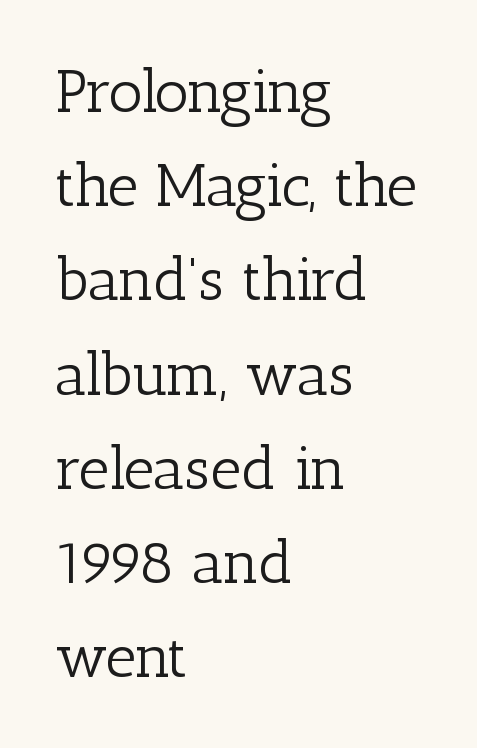
A typesetter would call this zero additional tracking. Teacher's note: observe the even left margin — that is flush-left alignment. Stroke mass is kept to a normal reading level or below. If you measured baseline to baseline, you'd find a middling distance. Letters rest on an invisible, unmarked baseline.
